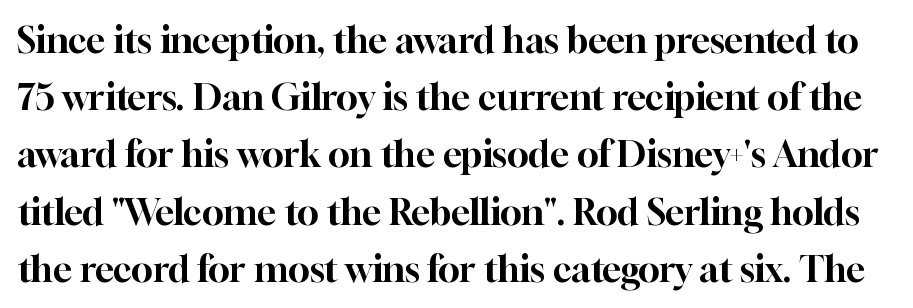
The image shows 36 px serif type, upright; set normal line spacing (1.59x), normal letter spacing, not underlined; high stroke contrast and a medium x-height.
